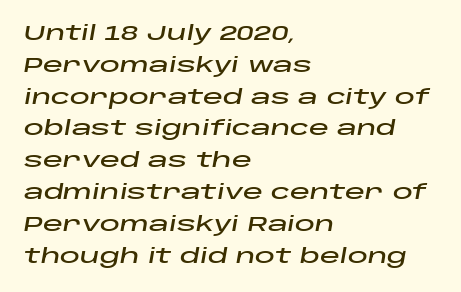
Q: Is the text italic (slanted)? A: Yes, it leans right by about 10 degrees.
Q: Is the text underlined? A: No.
Q: How is the paragraph aligned? A: Left-aligned.
Q: Is the spacing between letters normal or unusually wide? A: Normal.
Q: Is the spacing between lines tight, normal or loose? A: Normal.
